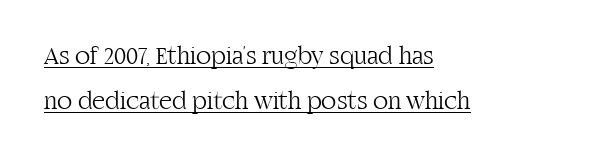
Is the type heavy? It reads as light-to-regular instead. The passage shown is underscored from start to finish. This rendering uses left alignment, leaving the right contour irregular. Every stem runs plumb, perpendicular to the baseline.
